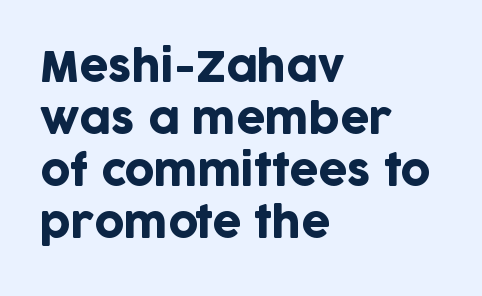
{"serif": "no", "italic": "no", "width": "normal", "stroke_contrast": "low", "x_height": "large", "monospaced": "no", "underline": "no", "align": "left", "line_spacing": "normal", "line_spacing_ratio": 1.27, "letter_spacing": "normal", "letter_spacing_em": 0.0, "glyph_px": 41}
